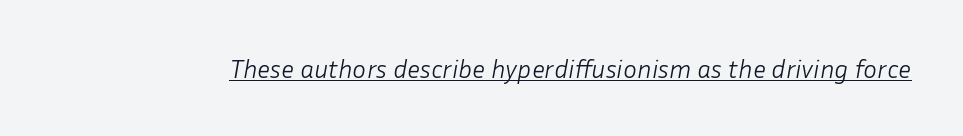
{"italic": "yes", "lean": "right", "slant_degrees": 10, "bold": "no", "underline": "yes", "letter_spacing": "normal", "letter_spacing_em": 0.0, "glyph_px": 26}
